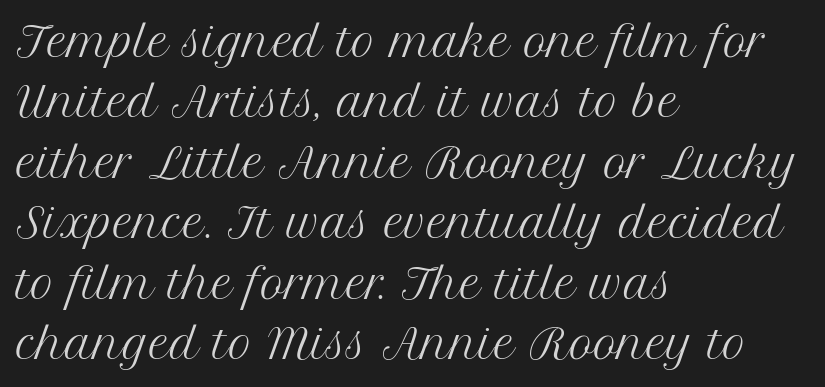
Nobody drew a line under any word here. The letters sit at their default tracking, neither squeezed nor spread. The line-height multiplier appears to be the usual default.
